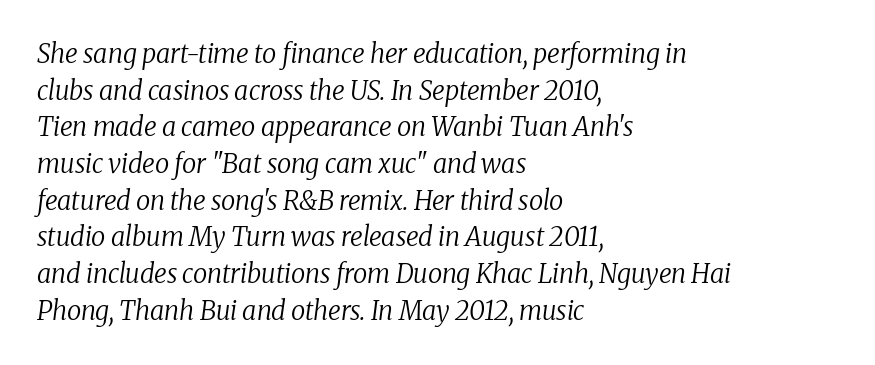
The image shows 26 px text type, italic (leaning right); set left-aligned, normal line spacing (1.41x), normal letter spacing, not underlined.
